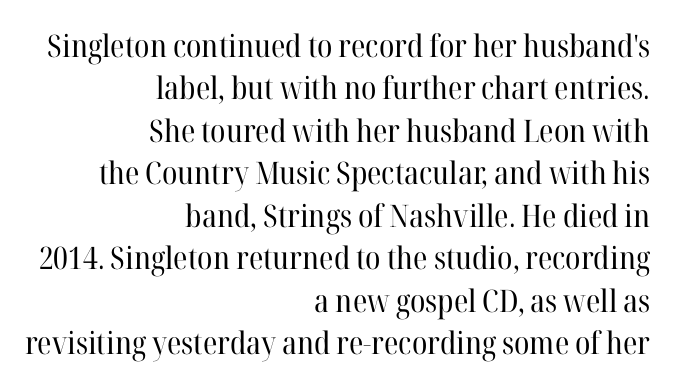
{"serif": "yes", "italic": "no", "bold": "no", "weight": "regular", "width": "normal", "stroke_contrast": "high", "x_height": "medium", "monospaced": "no", "underline": "no", "align": "right", "line_spacing": "normal", "line_spacing_ratio": 1.37, "letter_spacing": "normal", "letter_spacing_em": 0.0, "glyph_px": 31}
